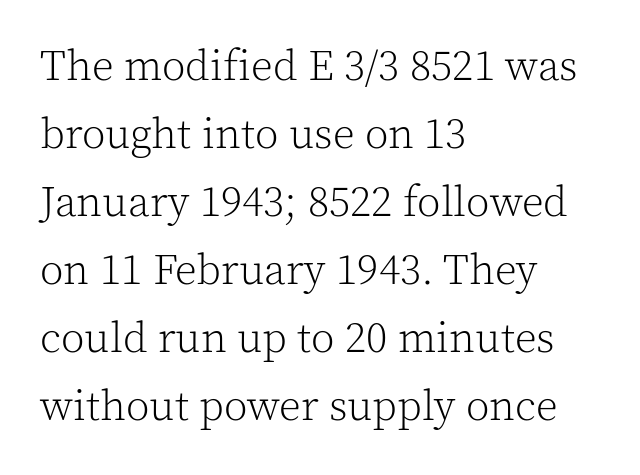
The image shows 43 px light serif type, upright; set left-aligned, normal line spacing (1.58x), normal letter spacing, not underlined; a medium x-height.
